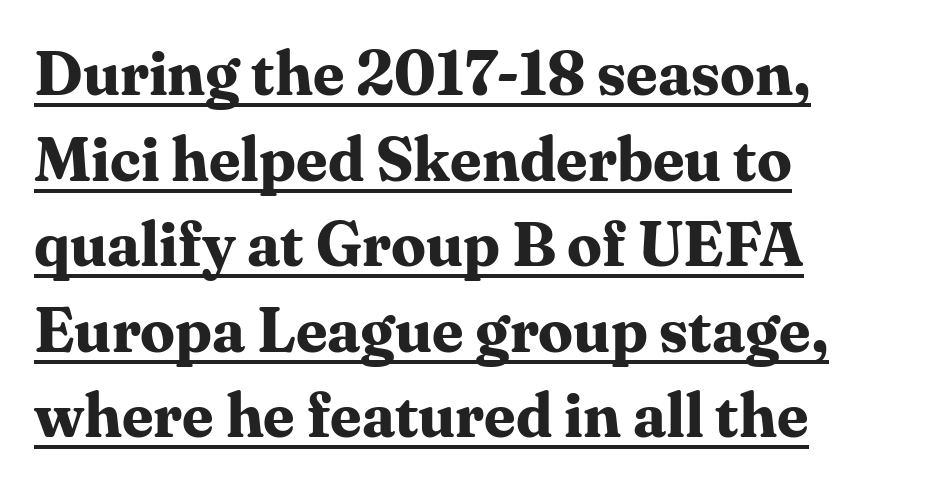
Q: Is the text bold? A: Yes.
Q: Is the text italic (slanted)? A: No, it is upright.
Q: Is the typeface a serif or a sans-serif typeface? A: Serif.
Q: Is the text underlined? A: Yes.
Q: How is the paragraph aligned? A: Left-aligned.
Q: Is the spacing between letters normal or unusually wide? A: Normal.
Q: Is the spacing between lines tight, normal or loose? A: Normal.
Q: Width (condensed, normal, or wide)? A: Normal.
Q: Stroke contrast? A: Medium.
Q: x-height? A: Medium.
Q: Monospaced? A: No.
